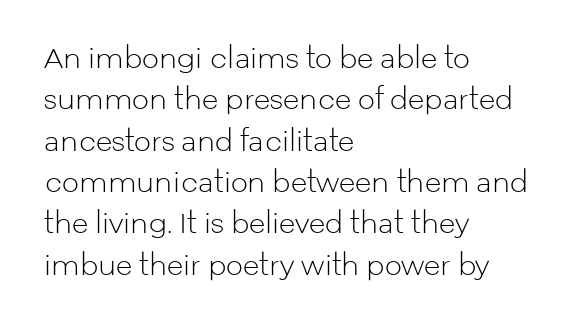
In terms of leading, this rendering sits right in the middle. The lettering stays uniformly vertical, giving the passage a roman look. Decoration check: the copy has no underline. The passage shown is not bold in any degree. How are the letters spaced? Ordinarily, with no added tracking.
